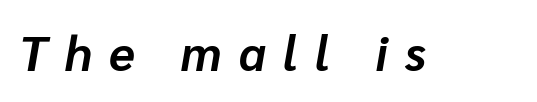
{"italic": "yes", "lean": "right", "slant_degrees": 10, "bold": "yes", "weight": "bold", "width": "normal", "stroke_contrast": "low", "x_height": "medium", "monospaced": "no", "underline": "no", "letter_spacing": "wide", "letter_spacing_em": 0.36, "glyph_px": 48}
